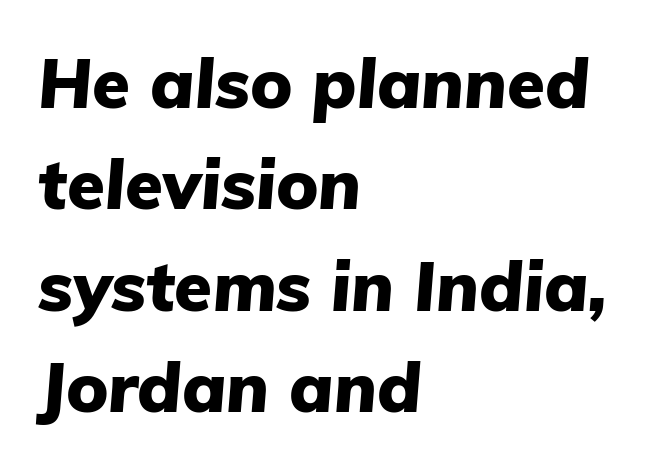
Q: Is the text bold? A: Yes.
Q: Is the text italic (slanted)? A: Yes, it leans right by about 5 degrees.
Q: Is the text underlined? A: No.
Q: How is the paragraph aligned? A: Left-aligned.
Q: Is the spacing between letters normal or unusually wide? A: Normal.
Q: Is the spacing between lines tight, normal or loose? A: Normal.
Q: Width (condensed, normal, or wide)? A: Normal.
Q: Stroke contrast? A: Low.
Q: x-height? A: Medium.
Q: Monospaced? A: No.
